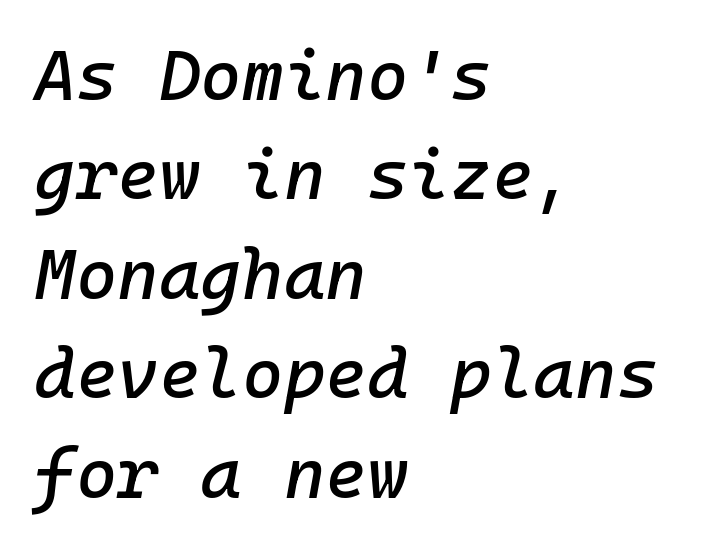
{"italic": "yes", "lean": "right", "slant_degrees": 10, "width": "normal", "stroke_contrast": "low", "x_height": "medium", "underline": "no", "align": "left", "line_spacing": "normal", "line_spacing_ratio": 1.4, "letter_spacing": "normal", "letter_spacing_em": 0.0, "glyph_px": 71}
